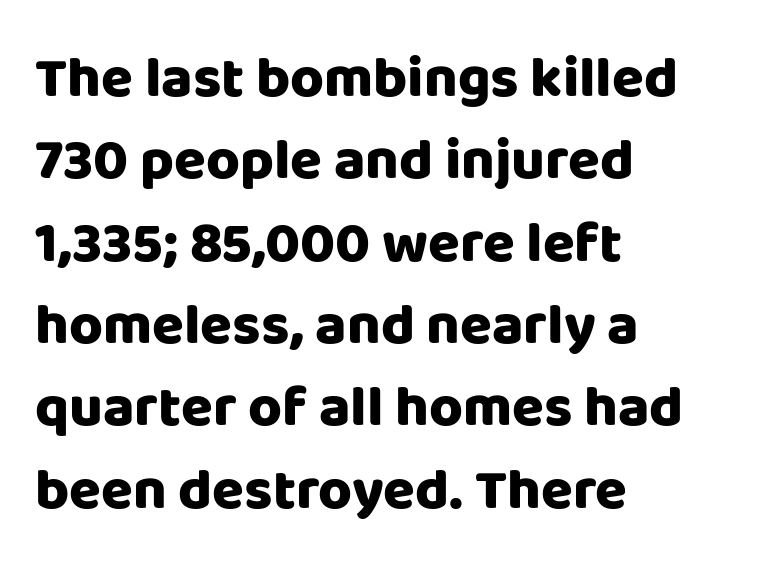
Q: Is the text bold? A: Yes.
Q: Is the text italic (slanted)? A: No, it is upright.
Q: Is the typeface a serif or a sans-serif typeface? A: Sans-serif.
Q: Is the text underlined? A: No.
Q: How is the paragraph aligned? A: Left-aligned.
Q: Is the spacing between letters normal or unusually wide? A: Normal.
Q: Is the spacing between lines tight, normal or loose? A: Normal.
Q: Width (condensed, normal, or wide)? A: Normal.
Q: Stroke contrast? A: Low.
Q: x-height? A: Large.
Q: Monospaced? A: No.
